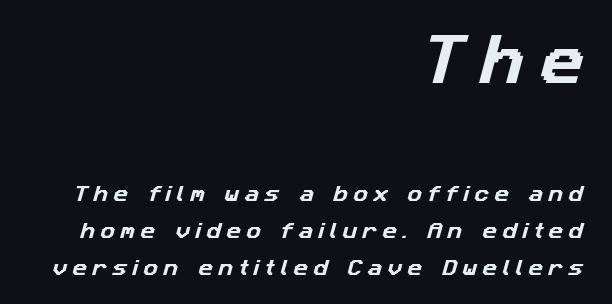
In this sample the first text group is rendered at the bigger scale. Looks like regular typesetting: each glyph gets only the width it needs. If you drew a ruler down the right edge, every line would touch it. Regarding leading, the lines here are spaced well apart. Bare-footed words on every line. This rendering widens character spacing well past its baseline value.
